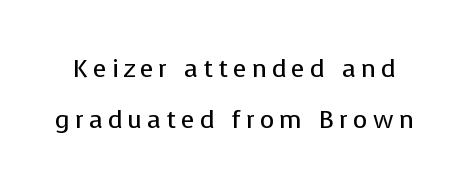
The image shows 25 px text type, upright; set loose line spacing (2.03x), unusually wide letter spacing (+0.2 em), not underlined.
